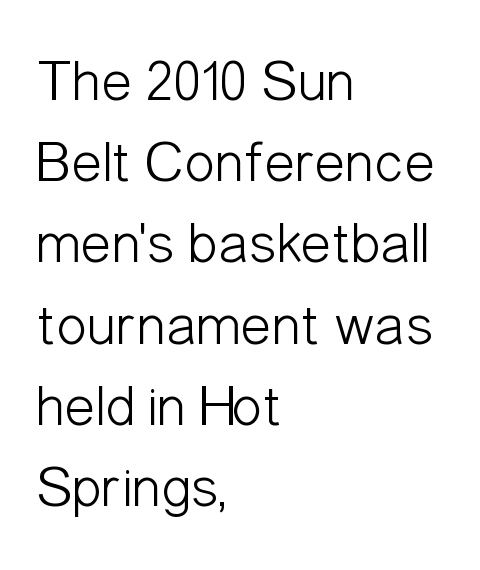
Unmarked baselines from the first word to the last. The tracking reads as untouched default to a designer's eye. Each new line begins a customary step beneath the previous one. Serifs: no, the terminals of the letterforms are clean. The paragraph shown leans on its left margin. Characters remain perfectly vertical along every line.
